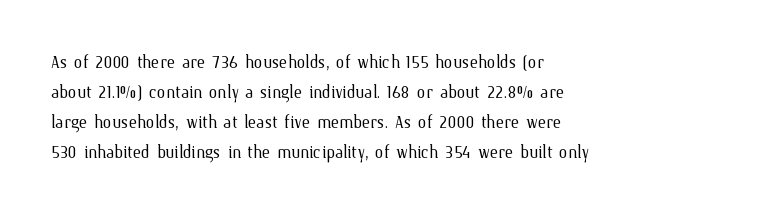
Q: Is the text bold? A: No.
Q: Is the text italic (slanted)? A: No, it is upright.
Q: Is the text underlined? A: No.
Q: How is the paragraph aligned? A: Left-aligned.
Q: Is the spacing between letters normal or unusually wide? A: Normal.
Q: Is the spacing between lines tight, normal or loose? A: Normal.
